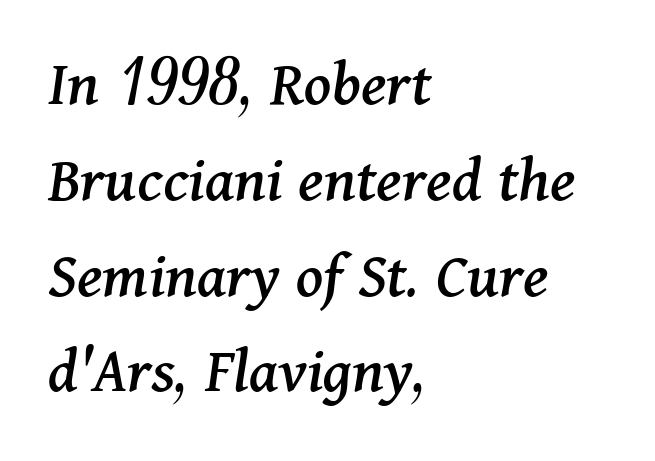
The image shows 67 px serif type, italic (leaning right); set left-aligned, normal line spacing (1.43x), normal letter spacing, not underlined; medium stroke contrast and a medium x-height.
